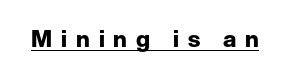
Tall strokes in this sample are plumb rather than angled. Look at the stroke-to-counter ratio: heavy, a bold. Underlining? Definitely there. The line texture is sparse and dotted thanks to wide tracking.
